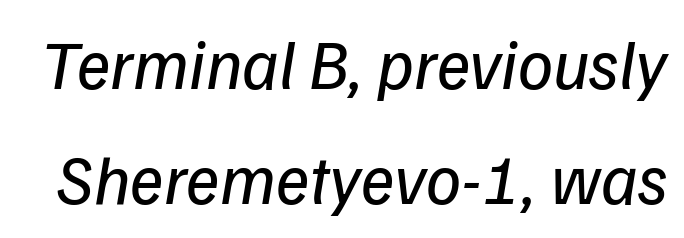
Baseline-to-baseline distance is the conventional proportion of letter height. It's the slanting kind of type. Any mark beneath the type? The region is blank. Each letter keeps its own natural width here, so spacing adapts to shape.
